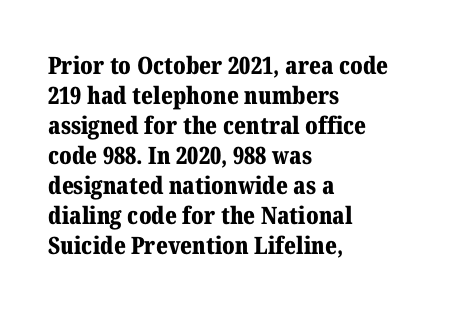
The characters look thick and weighty, a clear bold. Rows of type keep a routine distance in the vertical direction. Each word holds together tightly as a unit, with standard inter-letter gaps. Does the copy run flush right? No — it runs flush left. Beneath every word, the page is bare.
